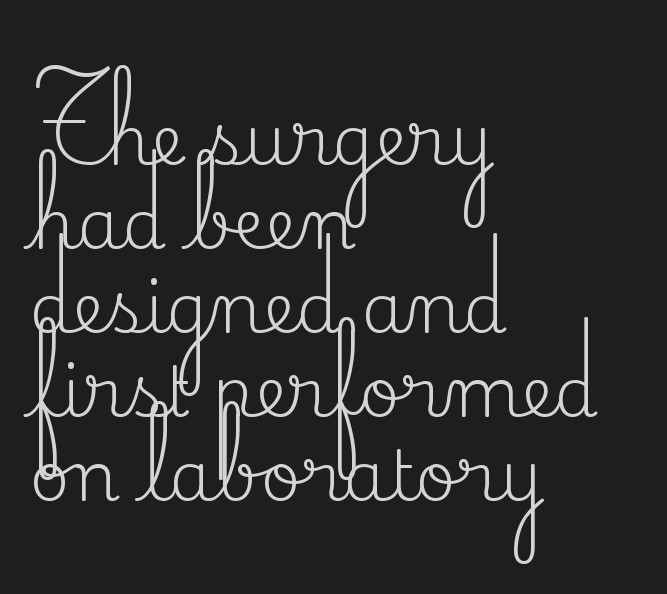
The image shows 70 px regular-weight serif type, upright; set left-aligned, line spacing 1.2x, normal letter spacing, not underlined; medium stroke contrast and a small x-height.
